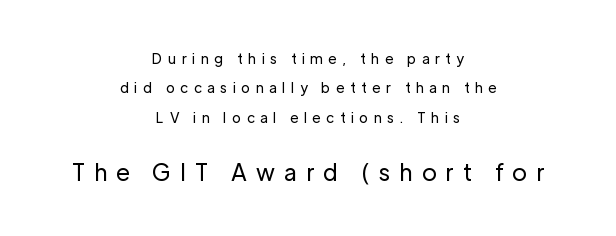
The image shows 23 px text type, upright; set centered, loose line spacing (2.1x), unusually wide letter spacing (+0.41 em), not underlined; the second (bottom) block is 1.64x larger.
